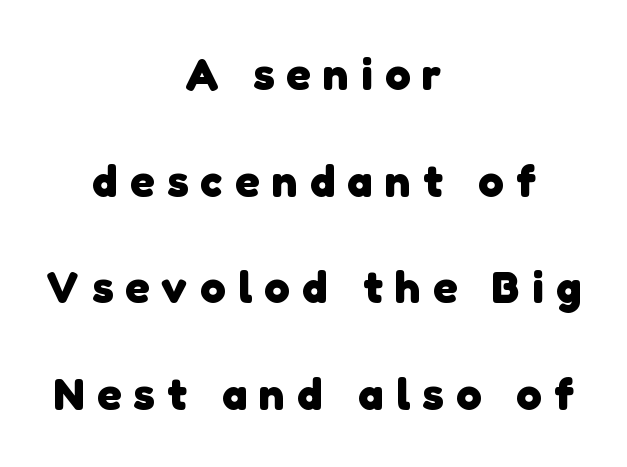
The image shows 45 px heavy sans-serif type; set centered, loose line spacing (2.37x), unusually wide letter spacing (+0.28 em), not underlined; low stroke contrast and a medium x-height.
